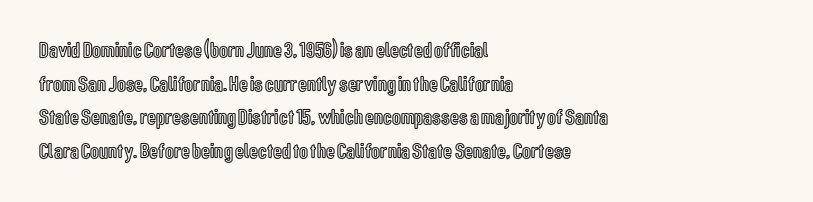
Q: Is the text italic (slanted)? A: No, it is upright.
Q: Is the text underlined? A: No.
Q: How is the paragraph aligned? A: Left-aligned.
Q: Is the spacing between letters normal or unusually wide? A: Normal.
Q: Is the spacing between lines tight, normal or loose? A: Normal.
